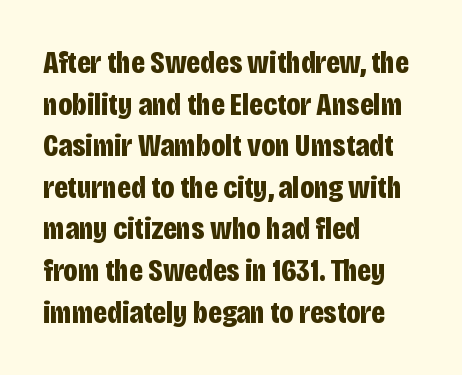
{"serif": "no", "italic": "no", "bold": "yes", "weight": "bold", "width": "condensed", "stroke_contrast": "low", "x_height": "large", "monospaced": "no", "underline": "no", "align": "left", "line_spacing": "normal", "line_spacing_ratio": 1.3, "letter_spacing": "normal", "letter_spacing_em": 0.0, "glyph_px": 32}
